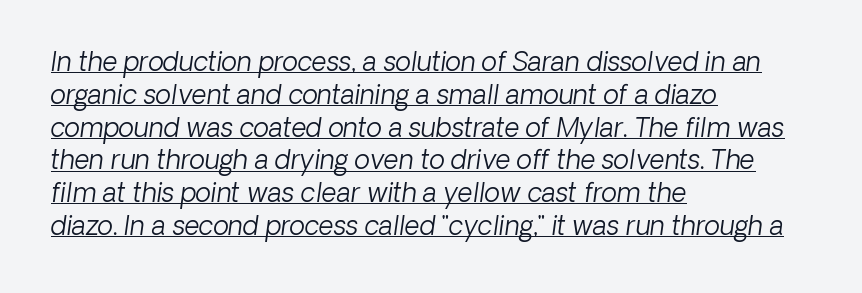
Caption: lettering with a line underneath. Baseline-to-baseline distance is the conventional proportion of letter height. Summary of weight: not heavy and not bold. The lines in this sample share a left origin and differ only in where they stop.
